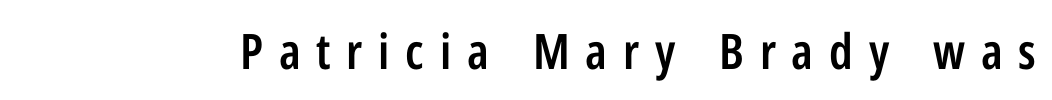
Short note: letters widely spaced. The font family rendered here belongs to the sans-serif group. The space directly below the letters is spotless. Proportional: the letters do not fall into vertical columns. The specimen reads as upright at a glance.
